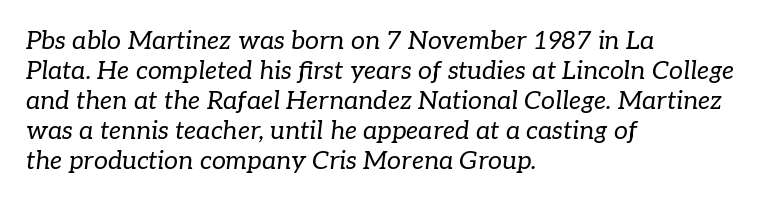
The image shows 25 px text type, italic (leaning right); set left-aligned, line spacing 1.2x, normal letter spacing, not underlined.
